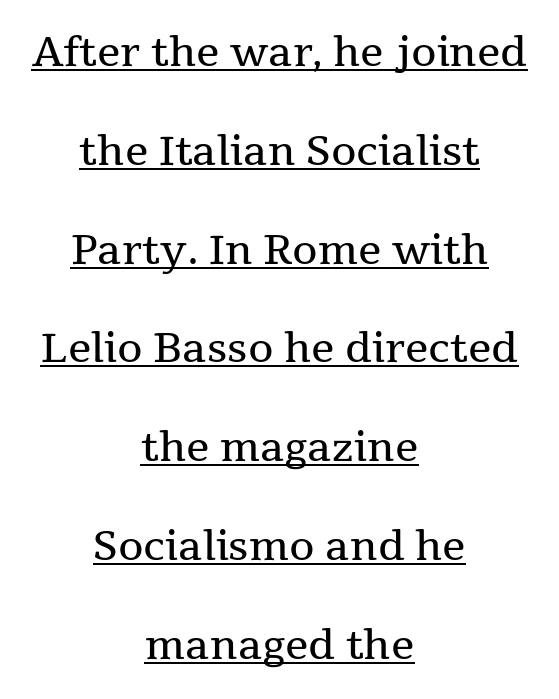
{"serif": "yes", "italic": "no", "bold": "no", "weight": "regular", "width": "normal", "stroke_contrast": "medium", "x_height": "medium", "monospaced": "no", "underline": "yes", "align": "center", "line_spacing": "loose", "line_spacing_ratio": 2.41, "letter_spacing": "normal", "letter_spacing_em": 0.0, "glyph_px": 41}
